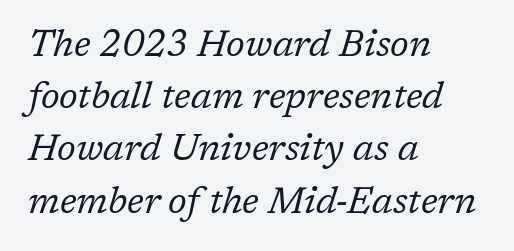
The image shows 37 px regular-weight serif type, italic (leaning right); set left-aligned, normal line spacing (1.41x), normal letter spacing, not underlined; low stroke contrast and a medium x-height.
